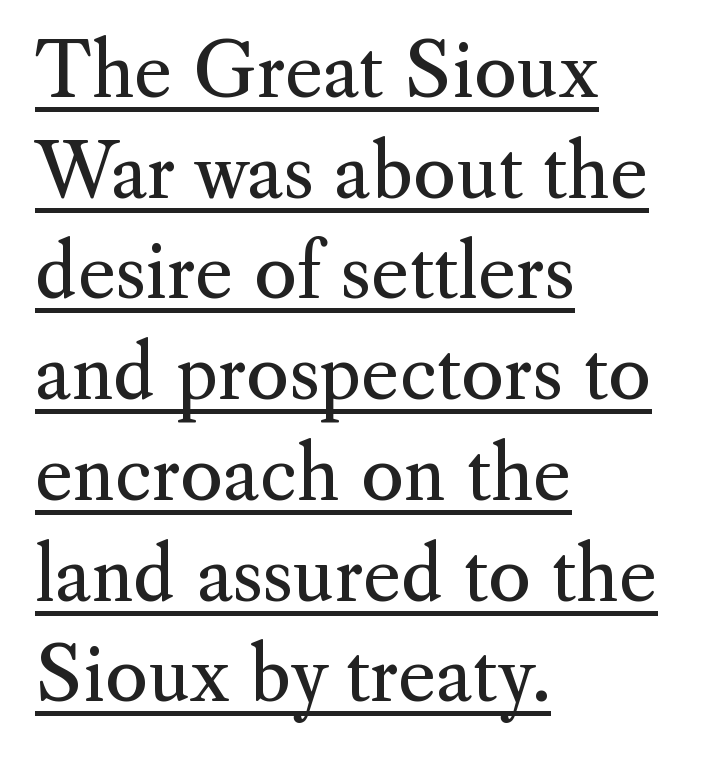
{"serif": "yes", "italic": "no", "bold": "no", "weight": "regular", "width": "normal", "stroke_contrast": "medium", "x_height": "small", "monospaced": "no", "underline": "yes", "align": "left", "line_spacing": "normal", "line_spacing_ratio": 1.38, "letter_spacing": "normal", "letter_spacing_em": 0.0, "glyph_px": 73}
